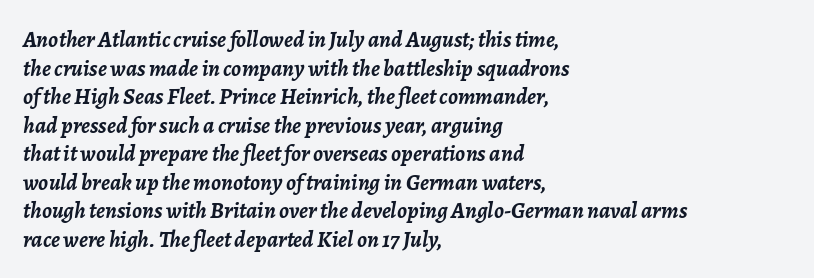
A classic flush-left, rag-right setting is used for this passage. What weight is shown? A full bold with thick strokes. The passage shown leans; its letterforms are oblique. The rendering keeps characters at their native spacing. Honestly, there is no underline to notice here at all.
